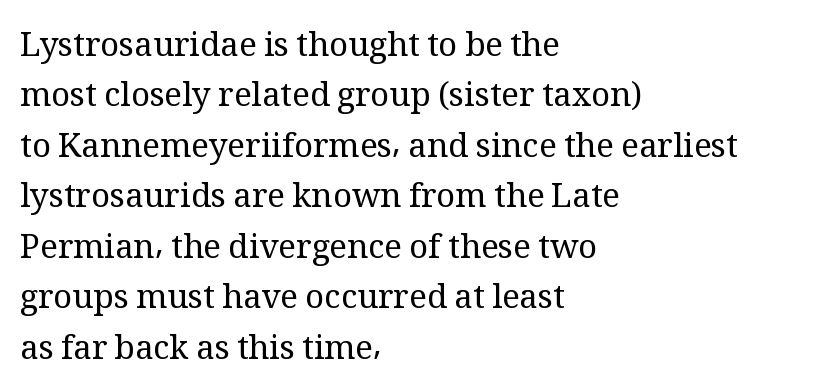
The image shows 33 px regular-weight serif type, upright; set left-aligned, normal line spacing (1.53x), normal letter spacing, not underlined; medium stroke contrast and a medium x-height.
